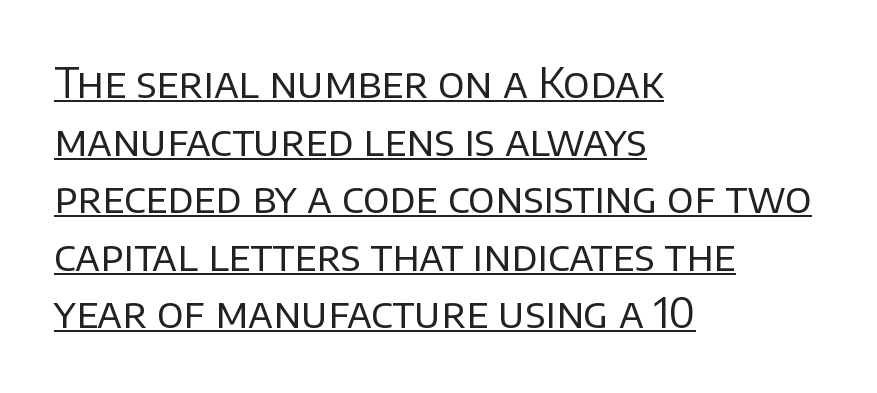
{"serif": "no", "italic": "no", "bold": "no", "weight": "regular", "width": "normal", "stroke_contrast": "low", "x_height": "large", "monospaced": "no", "underline": "yes", "align": "left", "line_spacing": "normal", "line_spacing_ratio": 1.37, "letter_spacing": "normal", "letter_spacing_em": 0.0, "glyph_px": 42}
